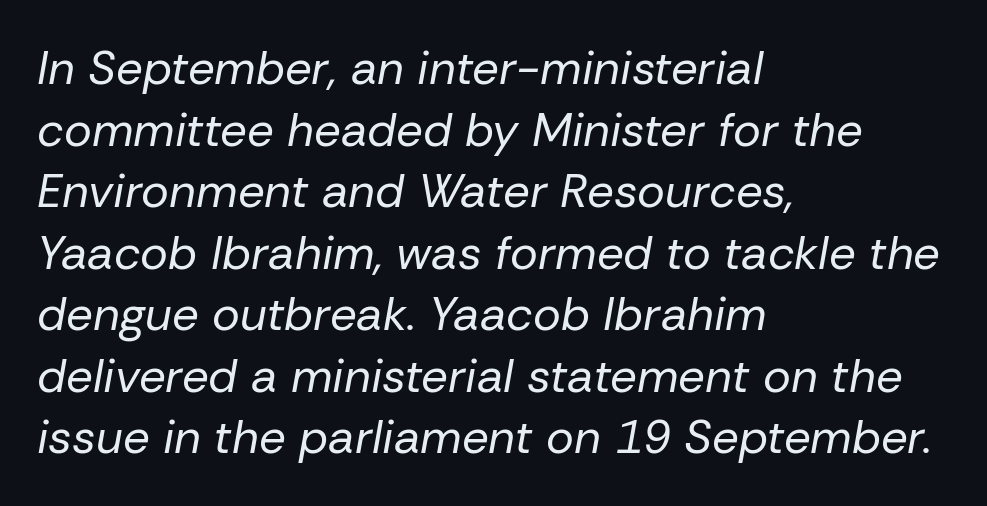
{"italic": "yes", "lean": "right", "slant_degrees": 10, "bold": "no", "weight": "regular", "width": "normal", "stroke_contrast": "low", "x_height": "medium", "monospaced": "no", "underline": "no", "align": "left", "line_spacing": "normal", "line_spacing_ratio": 1.31, "letter_spacing": "normal", "letter_spacing_em": 0.0, "glyph_px": 47}
